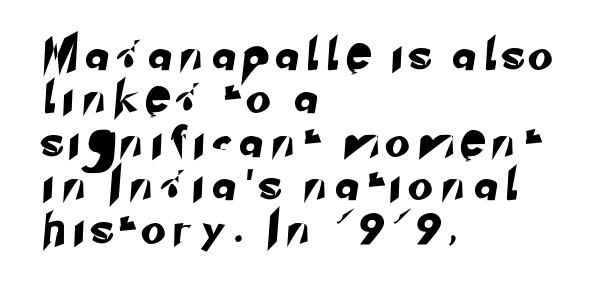
Q: Is the typeface a serif or a sans-serif typeface? A: Sans-serif.
Q: Is the text underlined? A: No.
Q: How is the paragraph aligned? A: Left-aligned.
Q: Is the spacing between letters normal or unusually wide? A: Unusually wide.
Q: Is the spacing between lines tight, normal or loose? A: Normal.
Q: Width (condensed, normal, or wide)? A: Normal.
Q: Stroke contrast? A: Low.
Q: x-height? A: Small.
Q: Monospaced? A: No.
